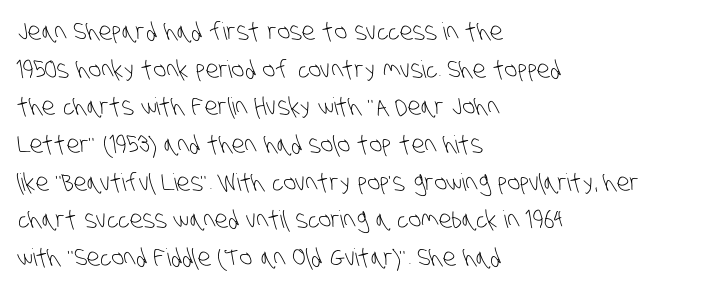
Layout note: lines flush left. The zone under the glyphs is completely vacant. Characters follow at the spacing the type designer built in. The vertical gap from one line to the next is medium. Weight: not bold — regular or lighter.
